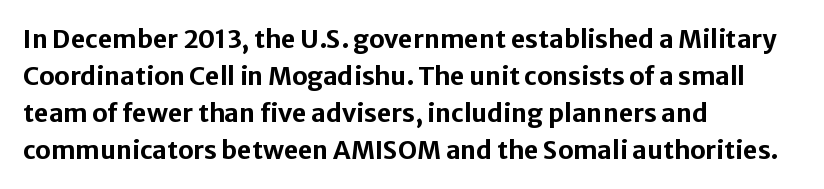
The image shows 25 px bold type, upright; set left-aligned, normal line spacing (1.48x), normal letter spacing, not underlined.
